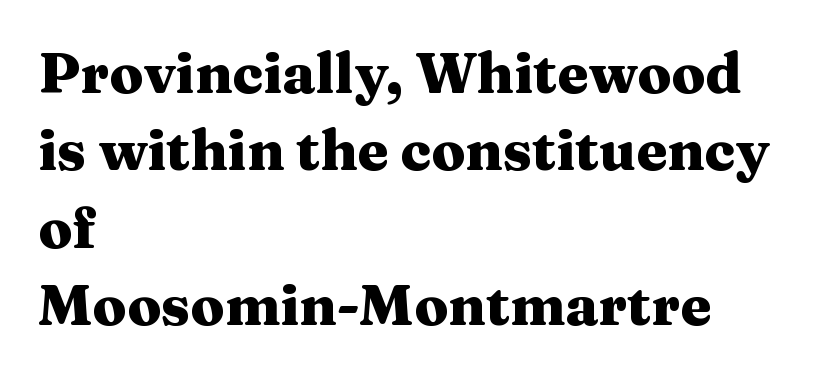
{"serif": "yes", "italic": "no", "bold": "yes", "weight": "heavy", "width": "wide", "stroke_contrast": "medium", "x_height": "medium", "monospaced": "no", "underline": "no", "align": "left", "line_spacing": "normal", "line_spacing_ratio": 1.38, "letter_spacing": "normal", "letter_spacing_em": 0.0, "glyph_px": 56}
